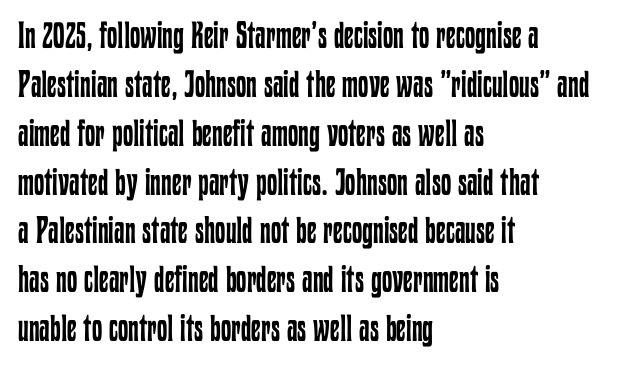
The image shows 37 px regular-weight, condensed type, upright; set left-aligned, normal line spacing (1.32x), normal letter spacing, not underlined; low stroke contrast and a medium x-height.
